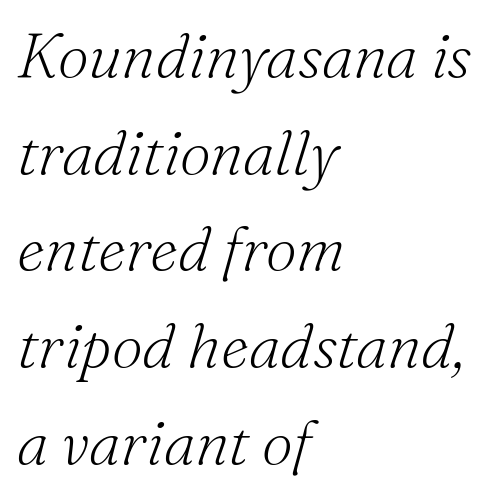
{"serif": "yes", "italic": "yes", "lean": "right", "slant_degrees": 16, "bold": "no", "weight": "light", "width": "normal", "stroke_contrast": "medium", "x_height": "small", "monospaced": "no", "underline": "no", "align": "left", "line_spacing": "normal", "line_spacing_ratio": 1.56, "letter_spacing": "normal", "letter_spacing_em": 0.0, "glyph_px": 62}
